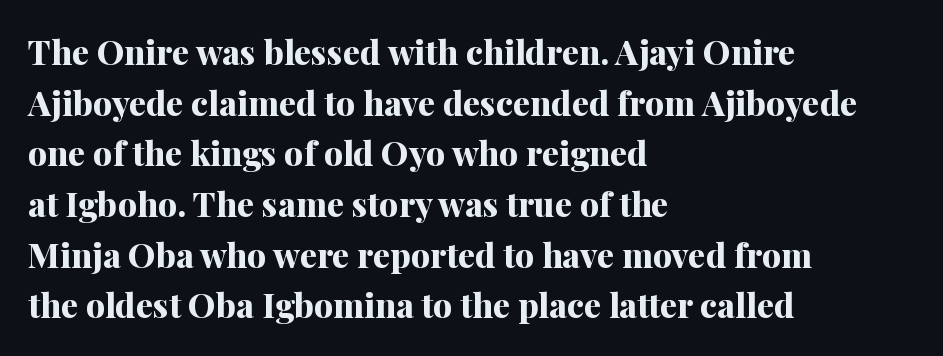
Q: Is the text bold? A: Yes.
Q: Is the text italic (slanted)? A: No, it is upright.
Q: Is the typeface a serif or a sans-serif typeface? A: Serif.
Q: Is the text underlined? A: No.
Q: How is the paragraph aligned? A: Left-aligned.
Q: Is the spacing between letters normal or unusually wide? A: Normal.
Q: Is the spacing between lines tight, normal or loose? A: Normal.
Q: Width (condensed, normal, or wide)? A: Normal.
Q: Stroke contrast? A: Medium.
Q: x-height? A: Medium.
Q: Monospaced? A: No.
